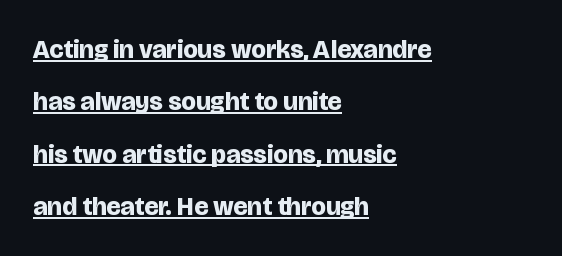
The image shows 26 px bold type, upright; set left-aligned, loose line spacing (2.01x), normal letter spacing, underlined.
